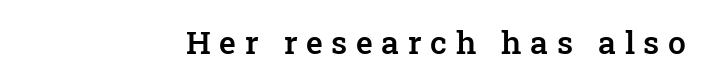
Think of a printed novel: that variable character pitch is what you see here. When letters stand straight like this, we call the style roman or upright. Words appear elongated and porous because spacing is wide. Serifs: yes, visible at the terminals of the letterforms. Letters rest on an invisible, unmarked baseline.
